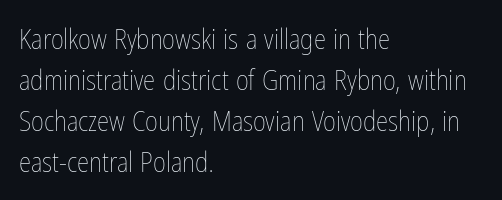
{"italic": "no", "bold": "no", "weight": "thin", "width": "condensed", "stroke_contrast": "low", "x_height": "medium", "monospaced": "no", "underline": "no", "align": "left", "line_spacing": "normal", "line_spacing_ratio": 1.46, "letter_spacing": "normal", "letter_spacing_em": 0.0, "glyph_px": 28}
